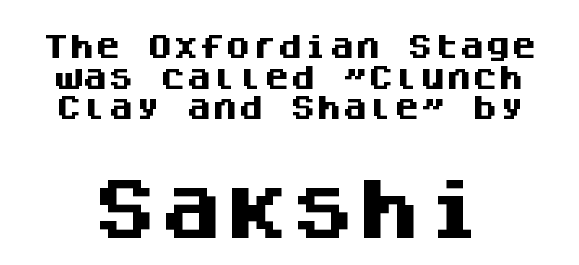
{"serif": "no", "italic": "no", "bold": "yes", "weight": "heavy", "width": "normal", "stroke_contrast": "medium", "x_height": "large", "monospaced": "yes", "underline": "no", "line_spacing_ratio": 1.18, "letter_spacing": "normal", "letter_spacing_em": 0.0, "larger_block": "second", "size_ratio": 2.54, "glyph_px": 66}
